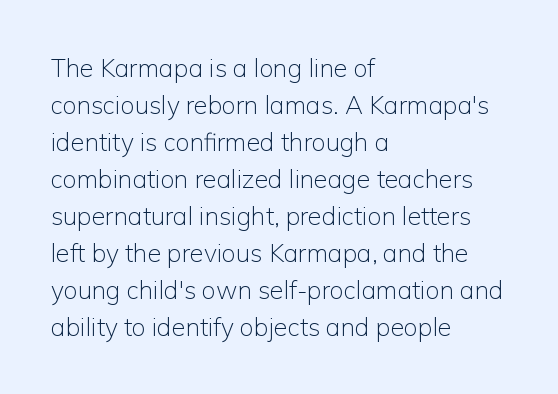
A typesetter would call this leading conventional body-copy spacing. Descender tails drop into unmarked territory. Visually the block forms a straight wall on the left and a jagged coastline on the right. Do the letters lean? They stand straight.
